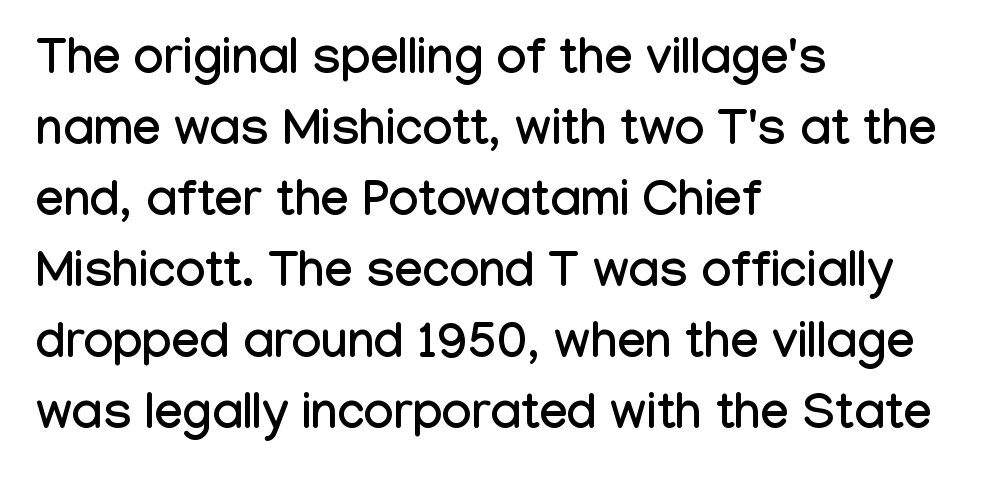
{"serif": "no", "italic": "no", "width": "condensed", "stroke_contrast": "low", "x_height": "medium", "monospaced": "no", "underline": "no", "align": "left", "line_spacing": "normal", "line_spacing_ratio": 1.42, "letter_spacing": "normal", "letter_spacing_em": 0.0, "glyph_px": 50}
